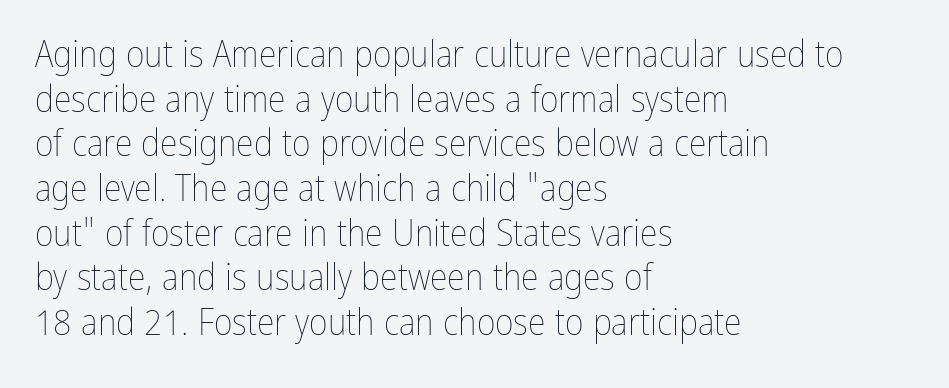
A bare baseline throughout the passage. These lines are rendered in a variable-pitch font. Reading down the block, your eye returns to a fixed left position each line. You could call the tracking neutral — neither tight nor loose. This is the regular roman posture of the typeface.
